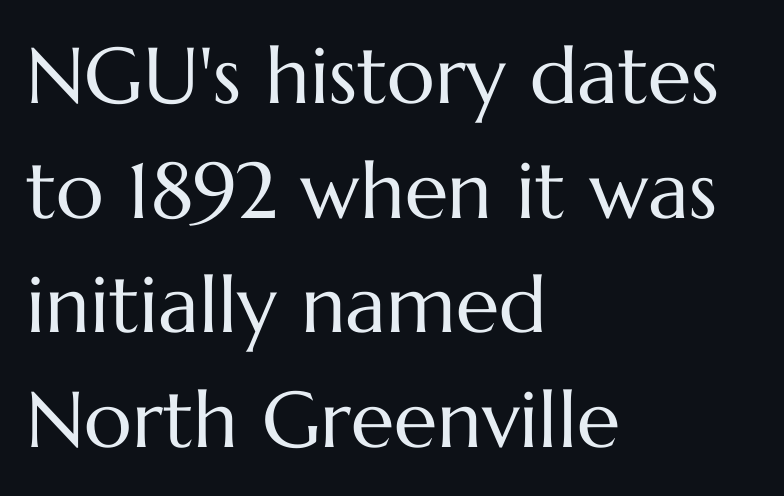
{"italic": "no", "bold": "no", "weight": "regular", "width": "normal", "stroke_contrast": "medium", "x_height": "medium", "monospaced": "no", "underline": "no", "align": "left", "line_spacing": "normal", "line_spacing_ratio": 1.45, "letter_spacing": "normal", "letter_spacing_em": 0.0, "glyph_px": 79}
